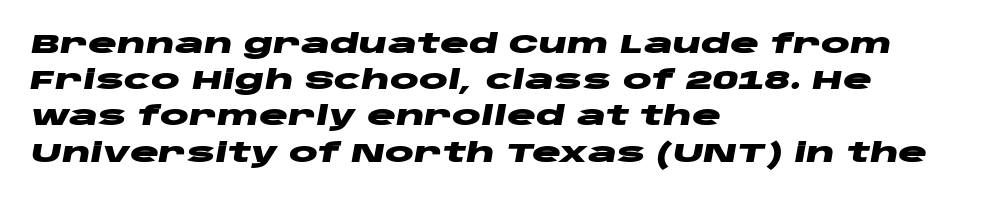
The image shows 27 px bold type, italic (leaning right); set left-aligned, normal line spacing (1.34x), normal letter spacing, not underlined.
